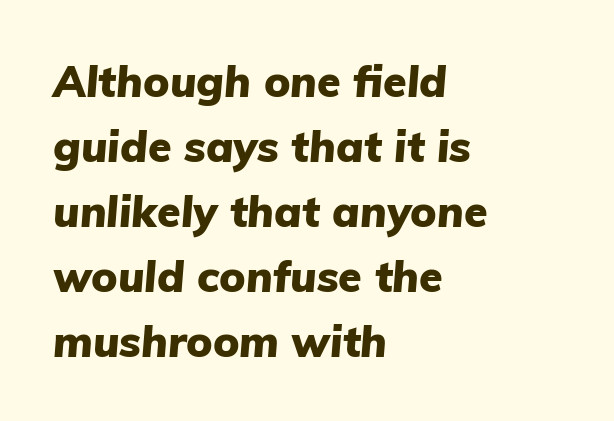
Italic: yes, the glyphs are oblique. Each letter keeps its own natural width here, so spacing adapts to shape. The rendering uses a bold face; every stroke is thick and dark. Vertical spacing — default. Line beginnings align vertically; line endings do not.
